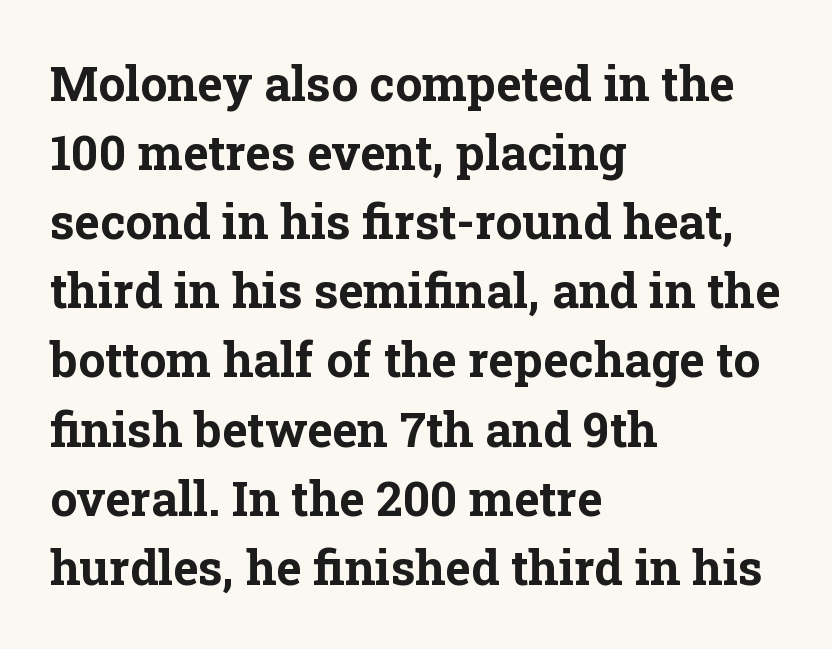
Q: Is the text bold? A: Yes.
Q: Is the text italic (slanted)? A: No, it is upright.
Q: Is the typeface a serif or a sans-serif typeface? A: Serif.
Q: Is the text underlined? A: No.
Q: How is the paragraph aligned? A: Left-aligned.
Q: Is the spacing between letters normal or unusually wide? A: Normal.
Q: Is the spacing between lines tight, normal or loose? A: Normal.
Q: Width (condensed, normal, or wide)? A: Normal.
Q: Stroke contrast? A: Low.
Q: x-height? A: Medium.
Q: Monospaced? A: No.
